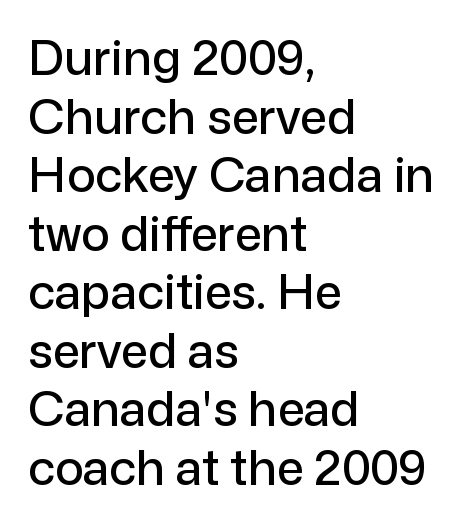
Tall strokes in this sample are plumb rather than angled. Here the designer chose a conventional face with non-uniform glyph widths. This rendering employs a face without finishing strokes, i.e., a sans-serif. Descenders hang freely into open space. Does the copy run flush right? No — it runs flush left. No extra tracking has been applied to these lines.
